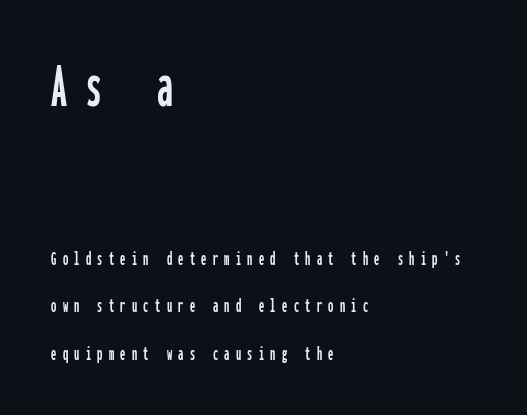
{"serif": "no", "italic": "no", "width": "condensed", "stroke_contrast": "low", "x_height": "medium", "monospaced": "yes", "underline": "no", "align": "left", "line_spacing": "loose", "line_spacing_ratio": 2.25, "letter_spacing": "wide", "letter_spacing_em": 0.3, "larger_block": "first", "size_ratio": 3.05, "glyph_px": 64}
